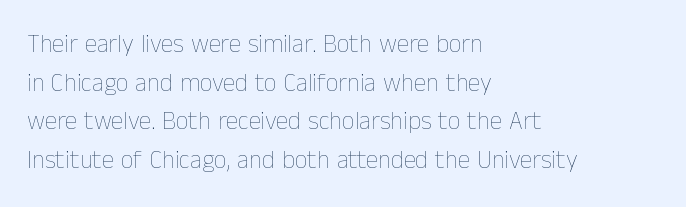
The image shows 25 px text type, upright; set left-aligned, normal line spacing (1.55x), normal letter spacing, not underlined.
